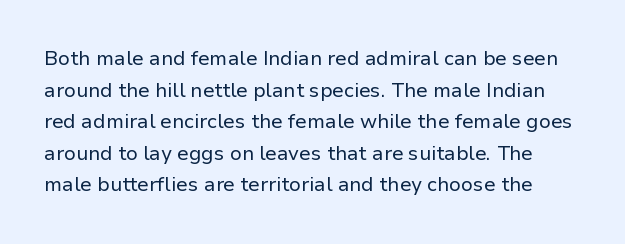
The image shows 20 px text type, upright; set normal line spacing (1.58x), normal letter spacing, not underlined.
